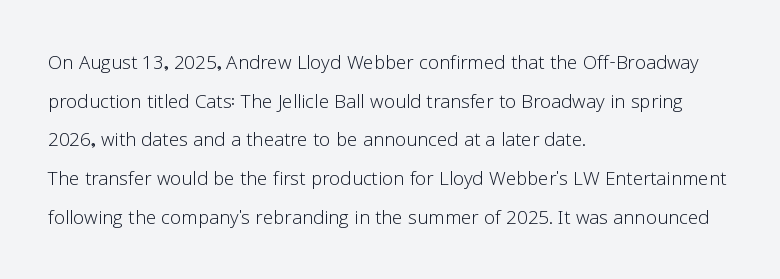
Q: Is the text bold? A: No.
Q: Is the text italic (slanted)? A: No, it is upright.
Q: Is the text underlined? A: No.
Q: How is the paragraph aligned? A: Left-aligned.
Q: Is the spacing between letters normal or unusually wide? A: Normal.
Q: Is the spacing between lines tight, normal or loose? A: Normal.
